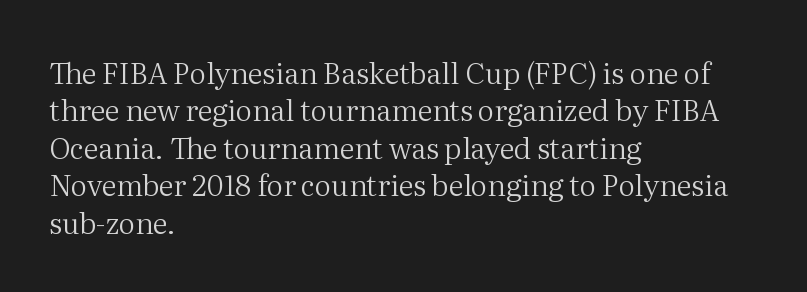
The rag falls on the right side of this text block. Successive baselines arrive at the customary interval. A typesetter would call this proportional, since set widths differ per character. No extra tracking has been applied to these lines. Underline: absent. This sample uses an upright cut, with every glyph sitting square on the baseline.
